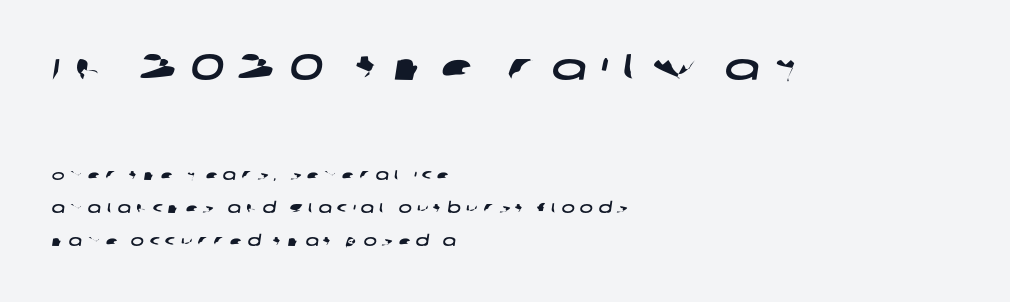
Proportional: the letters do not fall into vertical columns. Classification — sans serif. A classic flush-left, rag-right setting is used for this passage. The type is letterspaced generously, with wide tracking. The emphasis by scale lands on block number one, above. Glance below the letters and you will spot only blank space.
